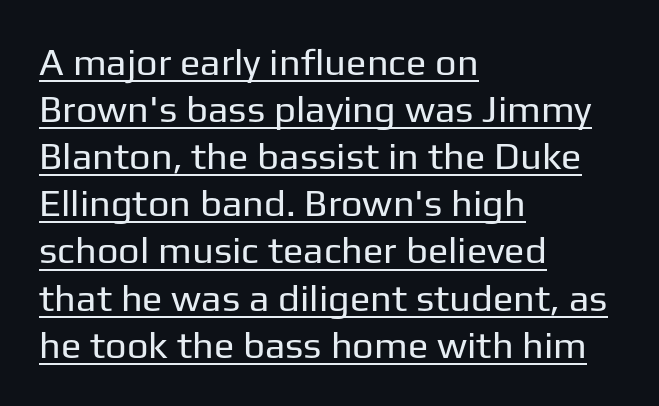
Q: Is the text bold? A: No.
Q: Is the text italic (slanted)? A: No, it is upright.
Q: Is the typeface a serif or a sans-serif typeface? A: Sans-serif.
Q: Is the text underlined? A: Yes.
Q: How is the paragraph aligned? A: Left-aligned.
Q: Is the spacing between letters normal or unusually wide? A: Normal.
Q: Width (condensed, normal, or wide)? A: Normal.
Q: Stroke contrast? A: Low.
Q: x-height? A: Medium.
Q: Monospaced? A: No.
